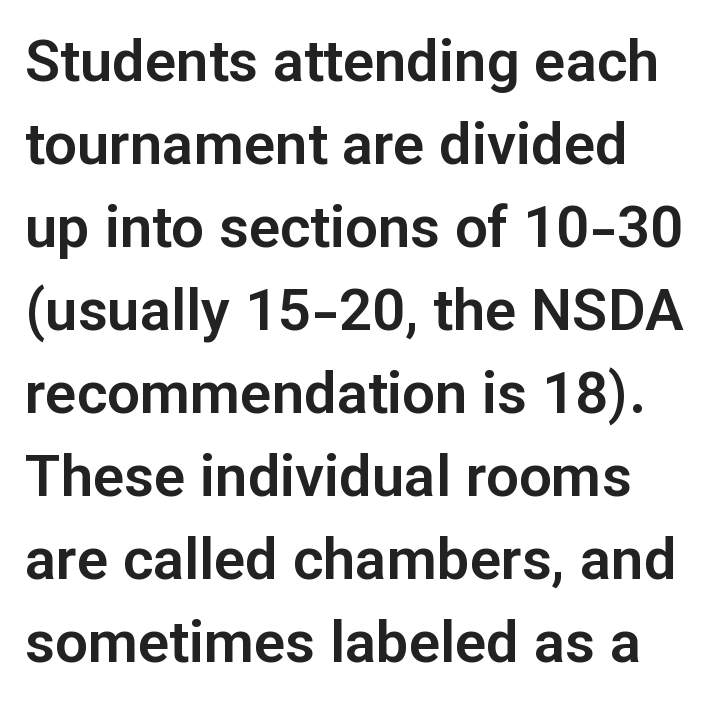
{"serif": "no", "italic": "no", "width": "normal", "stroke_contrast": "low", "x_height": "medium", "monospaced": "no", "underline": "no", "line_spacing": "normal", "line_spacing_ratio": 1.43, "letter_spacing": "normal", "letter_spacing_em": 0.0, "glyph_px": 58}
